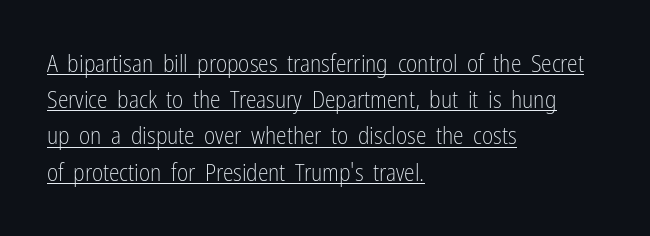
{"italic": "no", "bold": "no", "underline": "yes", "align": "left", "line_spacing": "normal", "line_spacing_ratio": 1.51, "letter_spacing": "normal", "letter_spacing_em": 0.0, "glyph_px": 24}
